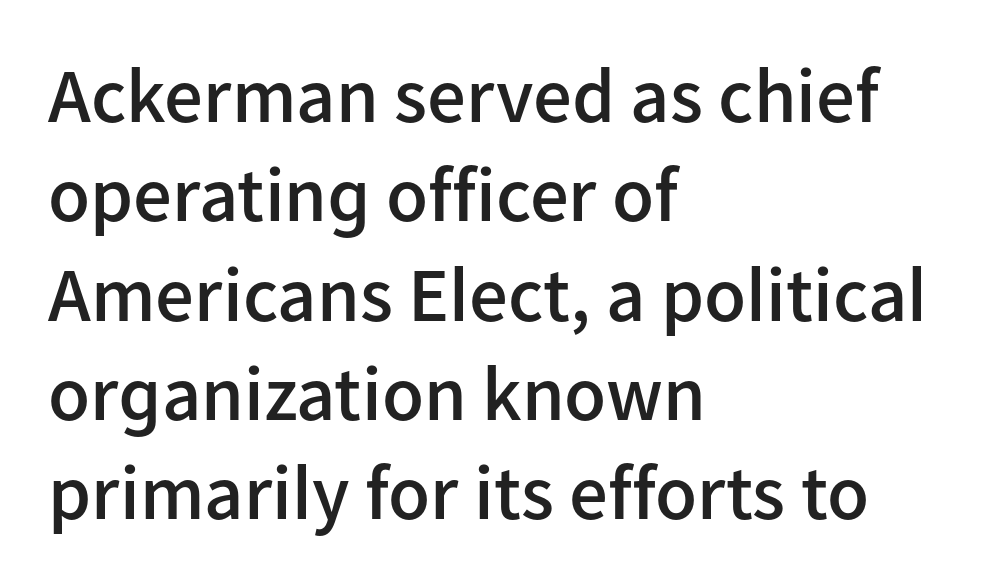
The image shows 77 px semibold sans-serif type, upright; set left-aligned, normal line spacing (1.29x), normal letter spacing, not underlined; low stroke contrast and a medium x-height.
